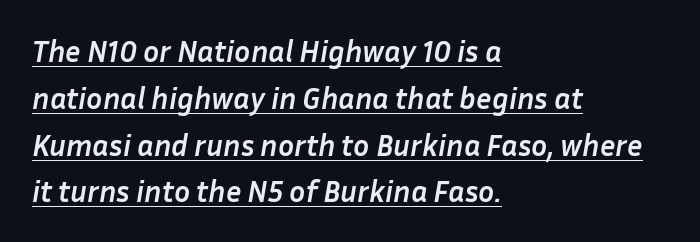
The paragraph has a hard left edge and a soft right edge. A typesetter would call this proportional, since set widths differ per character. Regarding leading, the lines here are spaced in the standard way. Compared with undecorated copy, this sample adds a rule below the words.
